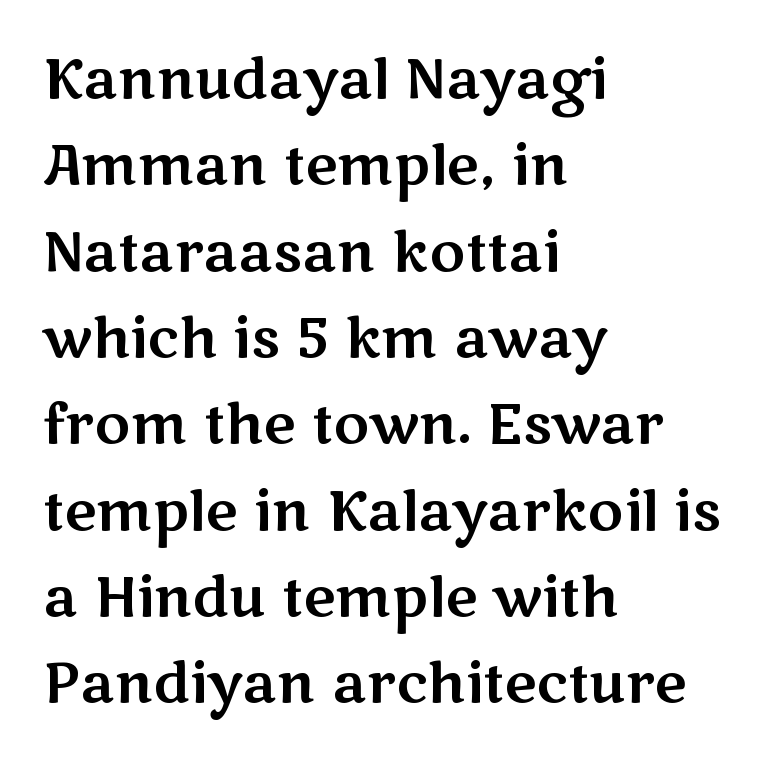
{"serif": "no", "italic": "no", "width": "wide", "stroke_contrast": "medium", "x_height": "medium", "monospaced": "no", "underline": "no", "align": "left", "line_spacing": "normal", "line_spacing_ratio": 1.57, "letter_spacing": "normal", "letter_spacing_em": 0.0, "glyph_px": 55}
